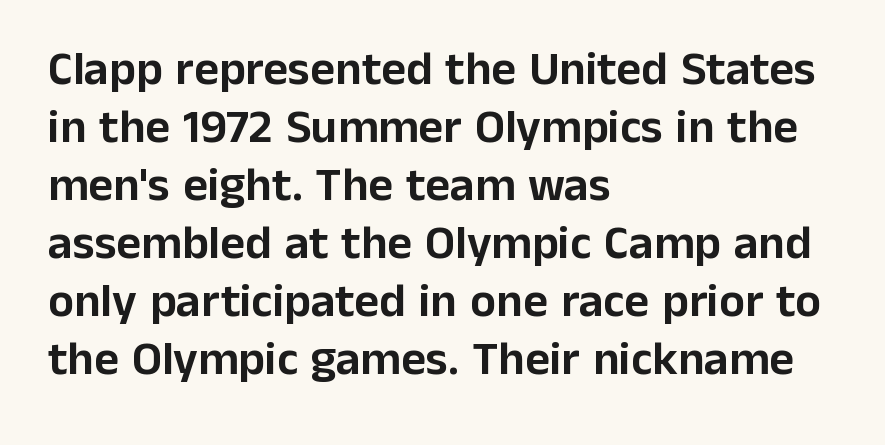
The image shows 48 px sans-serif type, upright; set left-aligned, line spacing 1.21x, normal letter spacing, not underlined; low stroke contrast and a medium x-height.
